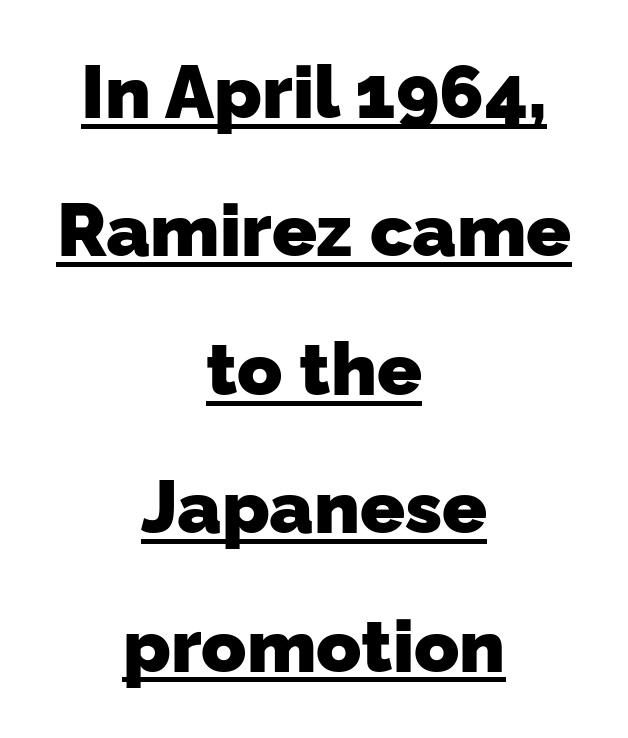
Q: Is the text bold? A: Yes.
Q: Is the typeface a serif or a sans-serif typeface? A: Sans-serif.
Q: Is the text underlined? A: Yes.
Q: How is the paragraph aligned? A: Centered.
Q: Is the spacing between letters normal or unusually wide? A: Normal.
Q: Width (condensed, normal, or wide)? A: Normal.
Q: Stroke contrast? A: Low.
Q: x-height? A: Medium.
Q: Monospaced? A: No.
